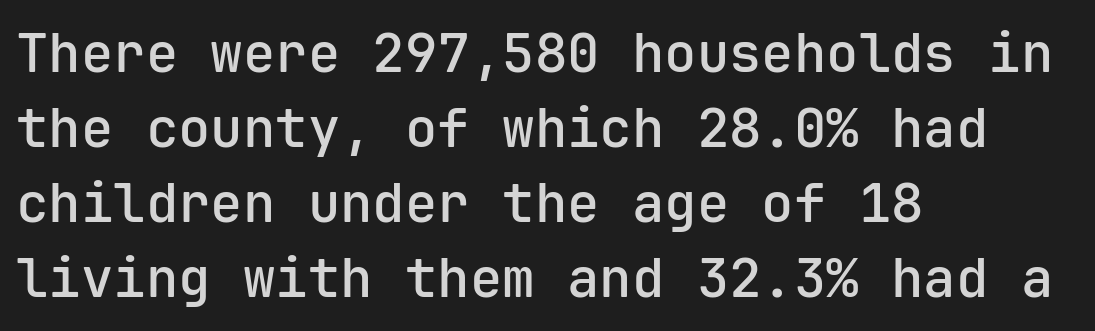
{"serif": "no", "italic": "no", "bold": "semi", "weight": "semibold", "width": "normal", "stroke_contrast": "low", "x_height": "medium", "monospaced": "yes", "underline": "no", "align": "left", "line_spacing": "normal", "line_spacing_ratio": 1.39, "letter_spacing": "normal", "letter_spacing_em": 0.0, "glyph_px": 54}
